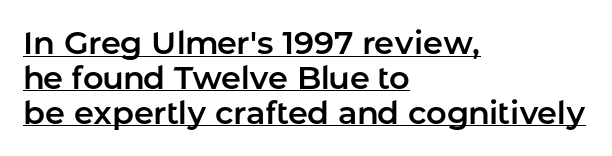
The image shows 32 px sans-serif type, upright; set left-aligned, tight line spacing (1.09x), normal letter spacing, underlined; low stroke contrast and a medium x-height.
